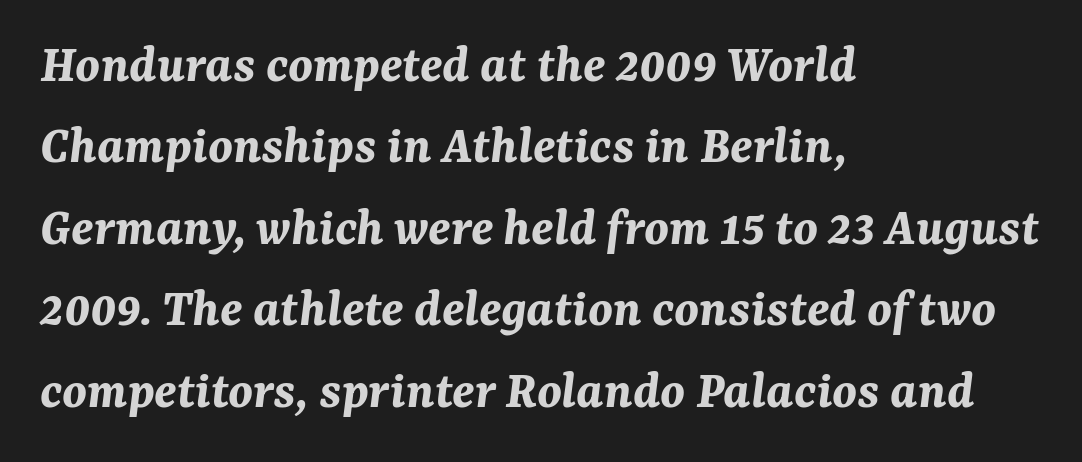
Each glyph is drawn with heavy, bold strokes. Quick note: interline space is typical. The type is set solid horizontally, with unmodified tracking. Just letters on the line, the space beneath them empty.
